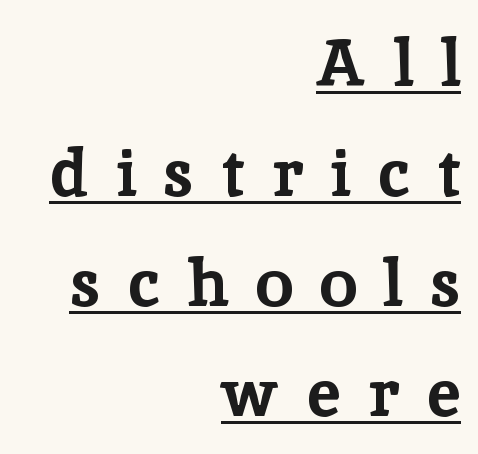
The image shows 67 px bold serif type, upright; set right-aligned, normal line spacing (1.64x), unusually wide letter spacing (+0.41 em), underlined; low stroke contrast and a medium x-height.
